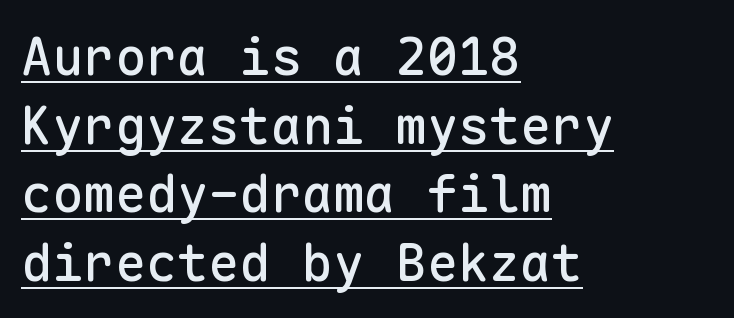
Leading matches the norm, producing a regular column. Notice how the passage keeps a crisp vertical edge on the left only. Compared with undecorated copy, this sample adds a rule below the words. The characters display no serif detailing; their extremities are plain.
